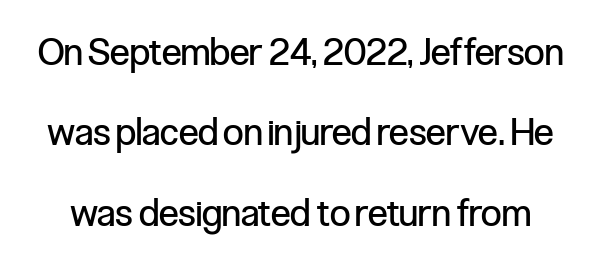
{"serif": "no", "italic": "no", "bold": "no", "weight": "regular", "width": "condensed", "stroke_contrast": "low", "x_height": "medium", "monospaced": "no", "underline": "no", "line_spacing": "loose", "line_spacing_ratio": 2.17, "letter_spacing": "normal", "letter_spacing_em": 0.0, "glyph_px": 37}
